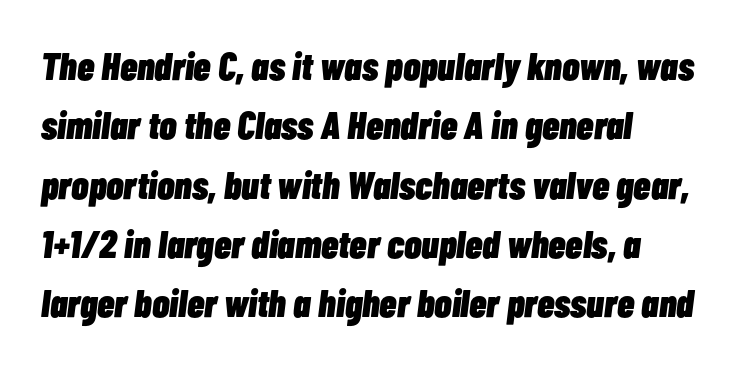
The image shows 39 px heavy, condensed type, italic (leaning right); set left-aligned, normal line spacing (1.52x), normal letter spacing, not underlined; low stroke contrast and a medium x-height.
